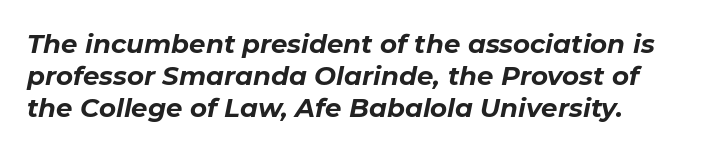
The image shows 26 px bold type, italic (leaning right); set line spacing 1.24x, normal letter spacing, not underlined.
